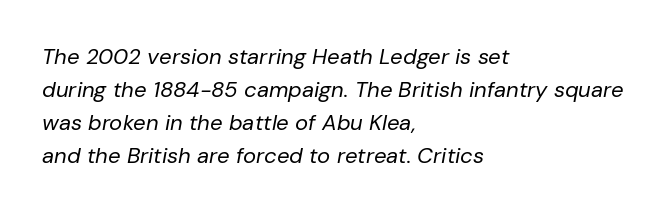
{"italic": "yes", "lean": "right", "slant_degrees": 10, "bold": "no", "underline": "no", "align": "left", "line_spacing": "normal", "line_spacing_ratio": 1.5, "letter_spacing": "normal", "letter_spacing_em": 0.0, "glyph_px": 22}
